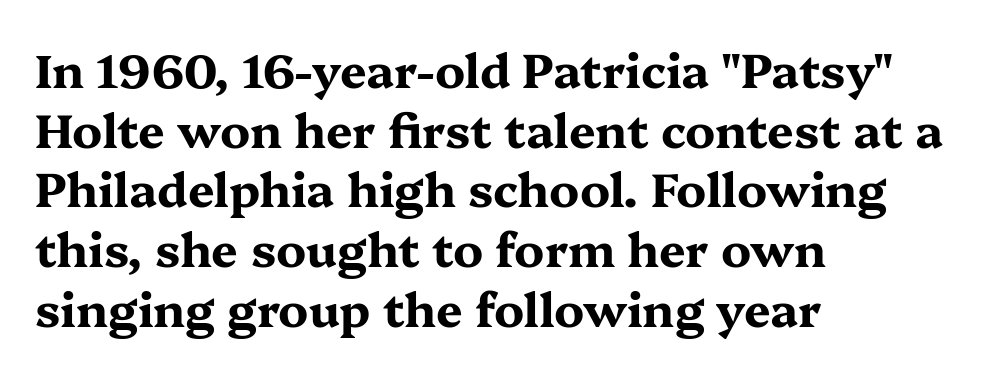
The image shows 47 px bold, wide serif type, upright; set left-aligned, normal line spacing (1.27x), normal letter spacing, not underlined; medium stroke contrast and a medium x-height.
